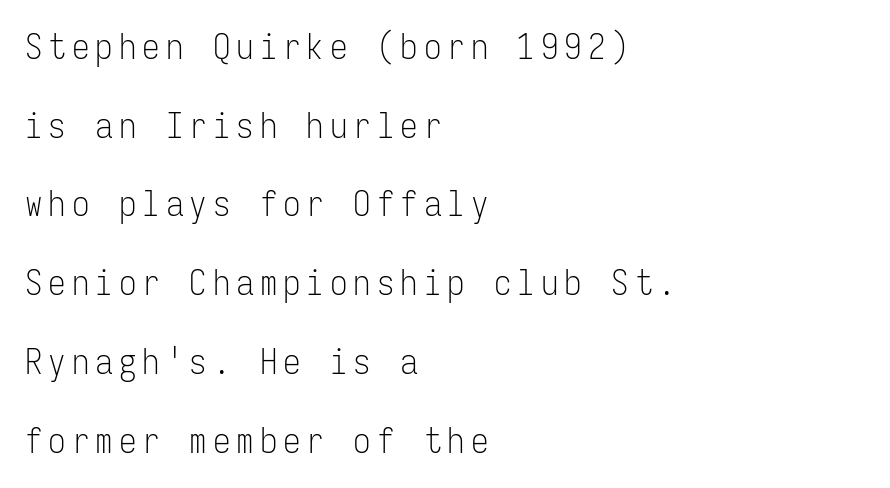
The image shows 35 px light, condensed sans-serif type, upright, monospaced; set left-aligned, loose line spacing (2.25x), not underlined; low stroke contrast and a medium x-height.
